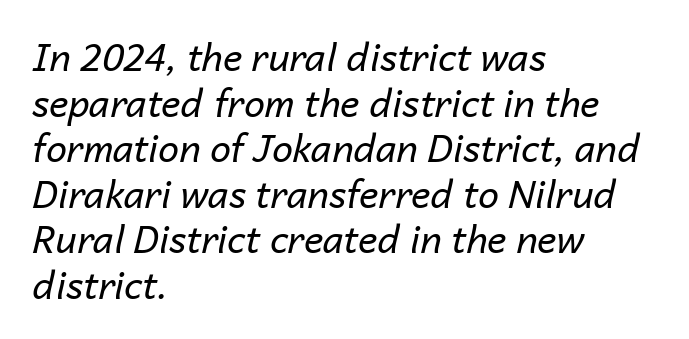
The glyphs look as if they've been sheared to an angle. The rag falls on the right side of this text block. You could not count columns in this text — the font is proportionally spaced. These glyphs show unthickened strokes, regular width or finer.
